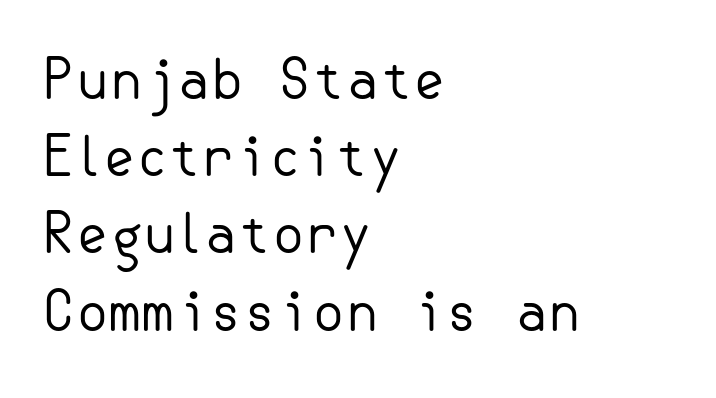
The image shows 54 px regular-weight sans-serif type, upright; set left-aligned, normal line spacing (1.43x), normal letter spacing, not underlined; low stroke contrast and a small x-height.
